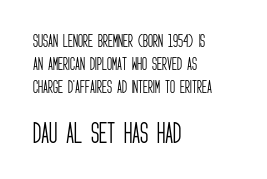
Alignment: flush left. Each stroke keeps to a modest, everyday thickness or less. Letters rest on an invisible, unmarked baseline. Which chunk is bigger? The second one — the bottom block dwarfs the top. A typesetter would call this zero additional tracking. Does the lettering tilt? It doesn't — this is upright.
